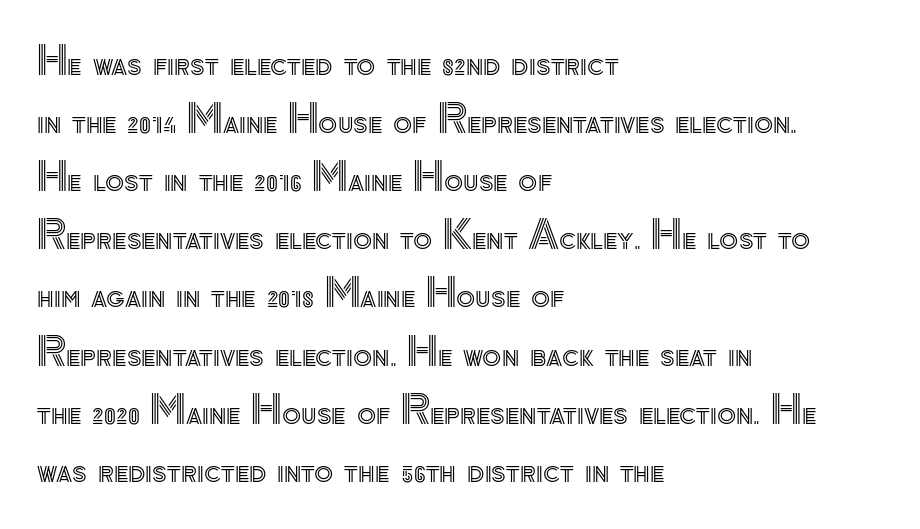
{"italic": "no", "width": "normal", "x_height": "small", "monospaced": "no", "underline": "no", "align": "left", "line_spacing": "normal", "line_spacing_ratio": 1.49, "letter_spacing": "normal", "letter_spacing_em": 0.0, "glyph_px": 39}
